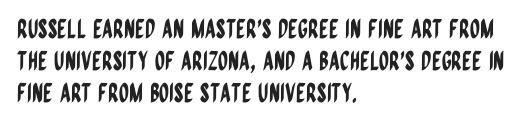
The image shows 26 px text type, upright; set left-aligned, line spacing 1.23x, normal letter spacing, not underlined.
